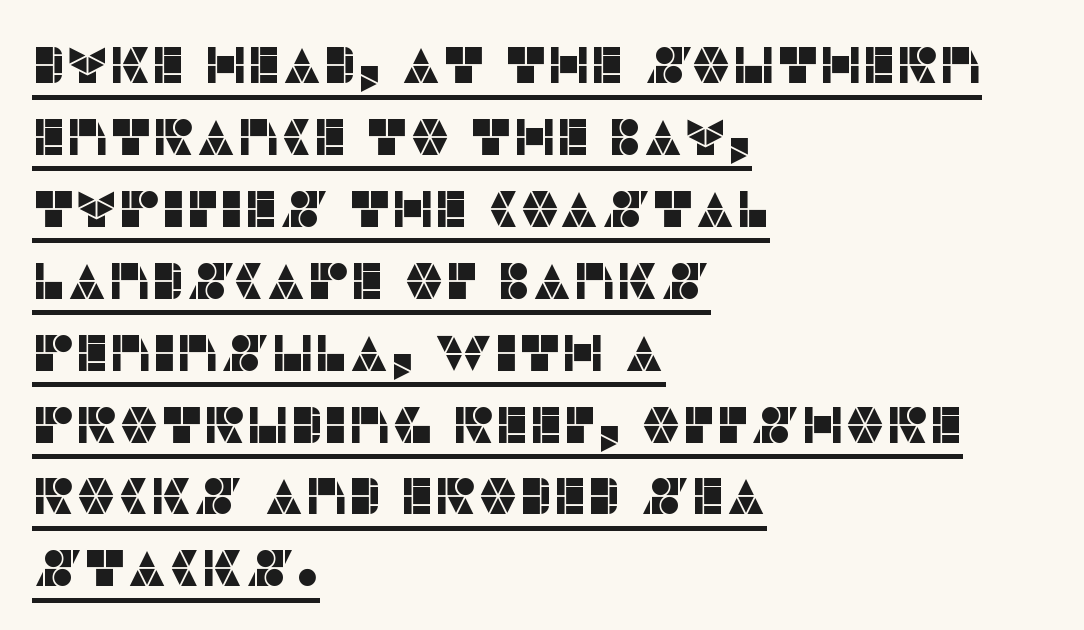
Q: Is the text italic (slanted)? A: No, it is upright.
Q: Is the typeface a serif or a sans-serif typeface? A: Sans-serif.
Q: Is the text underlined? A: Yes.
Q: How is the paragraph aligned? A: Left-aligned.
Q: Is the spacing between letters normal or unusually wide? A: Normal.
Q: Is the spacing between lines tight, normal or loose? A: Normal.
Q: Width (condensed, normal, or wide)? A: Normal.
Q: Stroke contrast? A: Low.
Q: x-height? A: Large.
Q: Monospaced? A: No.
